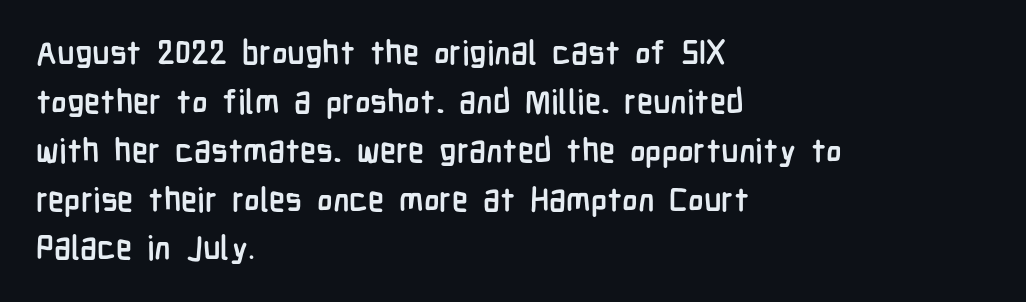
The image shows 33 px semibold, condensed sans-serif type, upright; set left-aligned, normal line spacing (1.48x), normal letter spacing, not underlined; low stroke contrast and a medium x-height.
